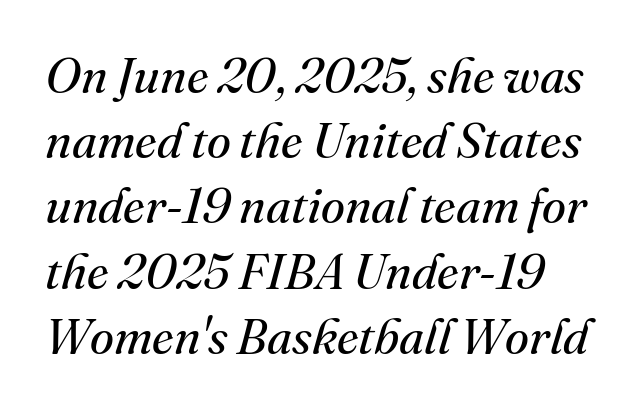
The image shows 49 px regular-weight serif type, italic (leaning right); set normal line spacing (1.33x), normal letter spacing, not underlined; medium stroke contrast and a small x-height.
